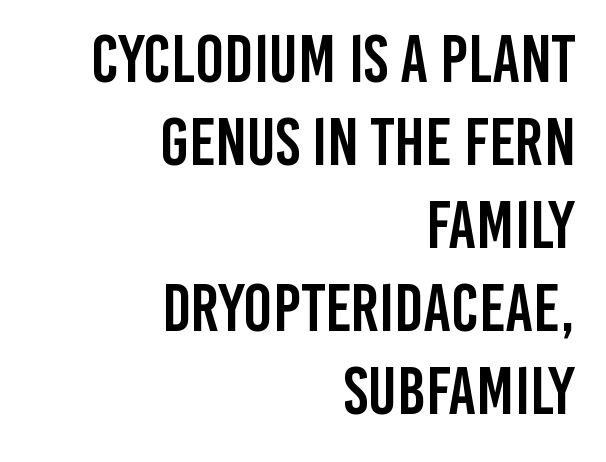
These lines keep a tight, regular rhythm from letter to letter. The area under the type is left untouched. Check where the strokes stop: nothing finishes them off — pure sans. Spacing verdict: proportional, widths tailored to each character. The ragged edge is on the left, which tells us the setting is flush right.
